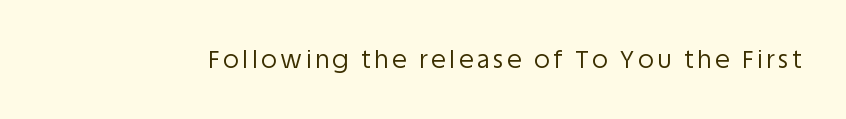
The image shows 24 px text type, upright; set not underlined.
